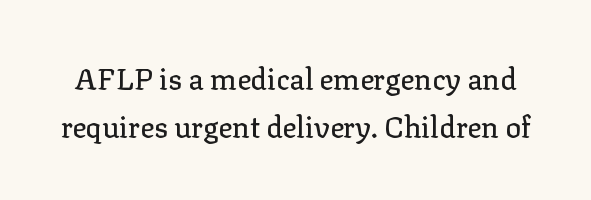
The image shows 29 px serif type, upright; set normal line spacing (1.64x), normal letter spacing, not underlined; low stroke contrast and a medium x-height.
